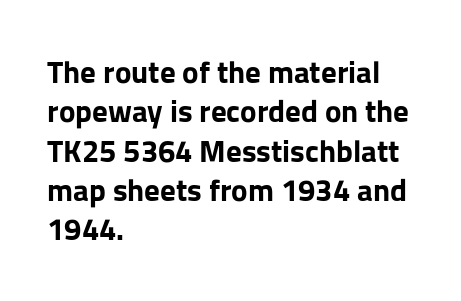
Q: Is the text bold? A: Yes.
Q: Is the text italic (slanted)? A: No, it is upright.
Q: Is the typeface a serif or a sans-serif typeface? A: Sans-serif.
Q: Is the text underlined? A: No.
Q: How is the paragraph aligned? A: Left-aligned.
Q: Is the spacing between letters normal or unusually wide? A: Normal.
Q: Is the spacing between lines tight, normal or loose? A: Normal.
Q: Width (condensed, normal, or wide)? A: Normal.
Q: Stroke contrast? A: Low.
Q: x-height? A: Medium.
Q: Monospaced? A: No.
